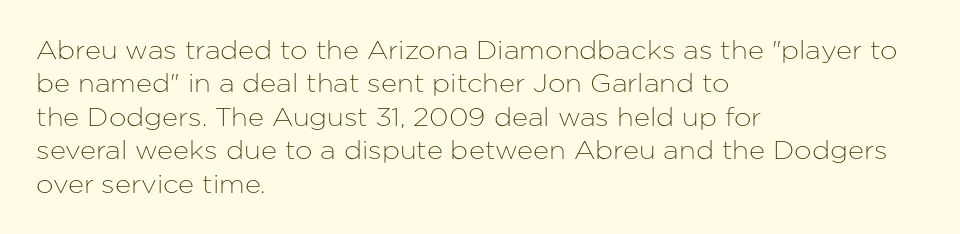
{"italic": "no", "underline": "no", "align": "left", "line_spacing": "normal", "line_spacing_ratio": 1.34, "letter_spacing": "normal", "letter_spacing_em": 0.0, "glyph_px": 25}
